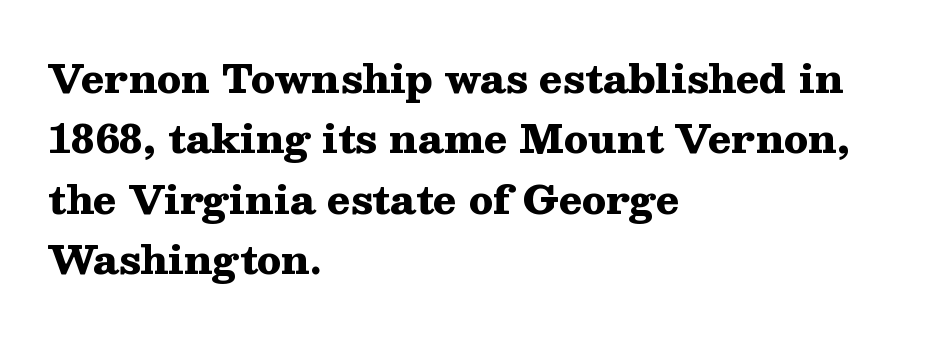
The image shows 39 px heavy, wide serif type, upright; set left-aligned, normal line spacing (1.55x), normal letter spacing, not underlined; medium stroke contrast and a medium x-height.
